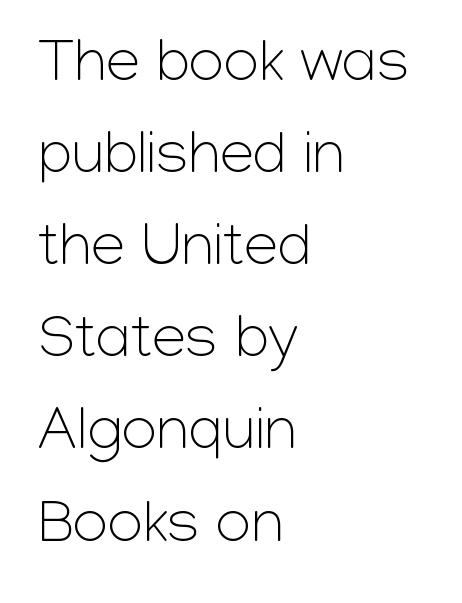
Q: Is the text bold? A: No.
Q: Is the text italic (slanted)? A: No, it is upright.
Q: Is the typeface a serif or a sans-serif typeface? A: Sans-serif.
Q: Is the text underlined? A: No.
Q: How is the paragraph aligned? A: Left-aligned.
Q: Is the spacing between letters normal or unusually wide? A: Normal.
Q: Is the spacing between lines tight, normal or loose? A: Normal.
Q: Width (condensed, normal, or wide)? A: Normal.
Q: Stroke contrast? A: Low.
Q: x-height? A: Medium.
Q: Monospaced? A: No.
